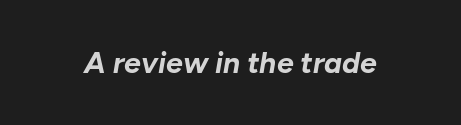
{"italic": "yes", "lean": "right", "slant_degrees": 10, "bold": "yes", "weight": "bold", "width": "normal", "stroke_contrast": "low", "x_height": "medium", "monospaced": "no", "underline": "no", "letter_spacing": "normal", "letter_spacing_em": 0.0, "glyph_px": 30}
